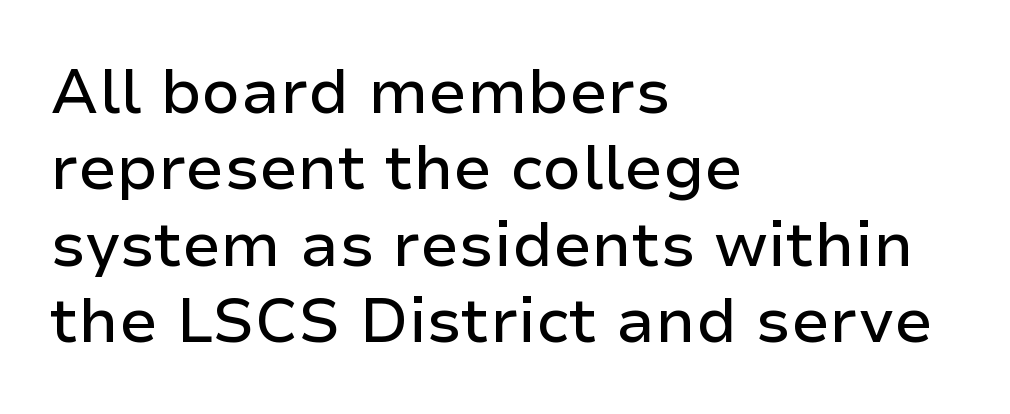
Q: Is the text italic (slanted)? A: No, it is upright.
Q: Is the typeface a serif or a sans-serif typeface? A: Sans-serif.
Q: Is the text underlined? A: No.
Q: How is the paragraph aligned? A: Left-aligned.
Q: Is the spacing between letters normal or unusually wide? A: Normal.
Q: Width (condensed, normal, or wide)? A: Normal.
Q: Stroke contrast? A: Low.
Q: x-height? A: Medium.
Q: Monospaced? A: No.
